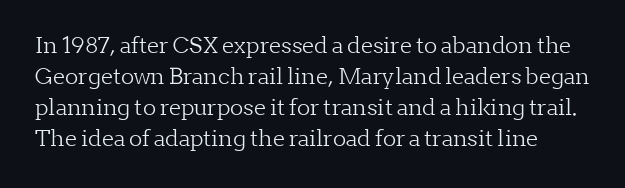
{"italic": "no", "bold": "no", "underline": "no", "line_spacing": "normal", "line_spacing_ratio": 1.41, "letter_spacing": "normal", "letter_spacing_em": 0.0, "glyph_px": 22}
